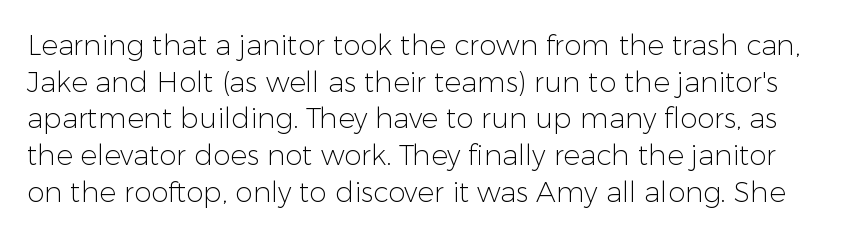
Q: Is the text bold? A: No.
Q: Is the text italic (slanted)? A: No, it is upright.
Q: Is the typeface a serif or a sans-serif typeface? A: Sans-serif.
Q: Is the text underlined? A: No.
Q: Is the spacing between letters normal or unusually wide? A: Normal.
Q: Is the spacing between lines tight, normal or loose? A: Normal.
Q: Width (condensed, normal, or wide)? A: Normal.
Q: Stroke contrast? A: Low.
Q: x-height? A: Medium.
Q: Monospaced? A: No.
